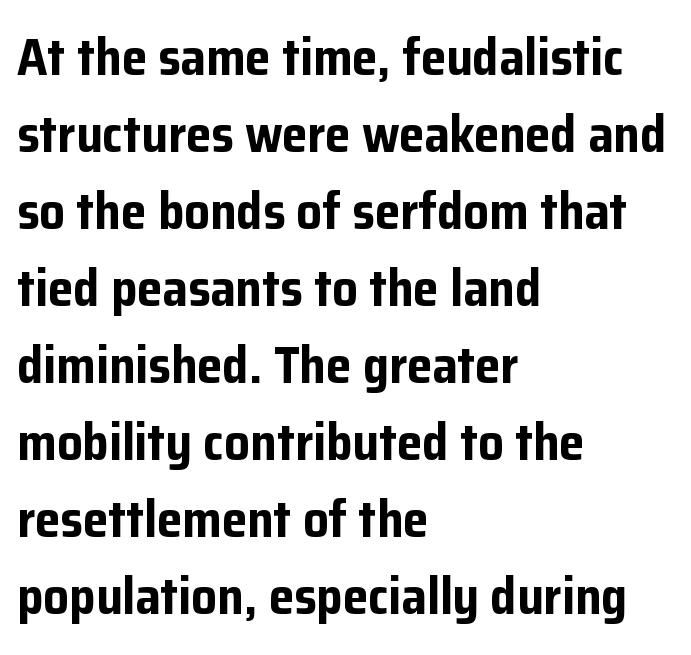
The image shows 51 px bold sans-serif type, upright; set left-aligned, normal line spacing (1.51x), normal letter spacing, not underlined; low stroke contrast and a medium x-height.
